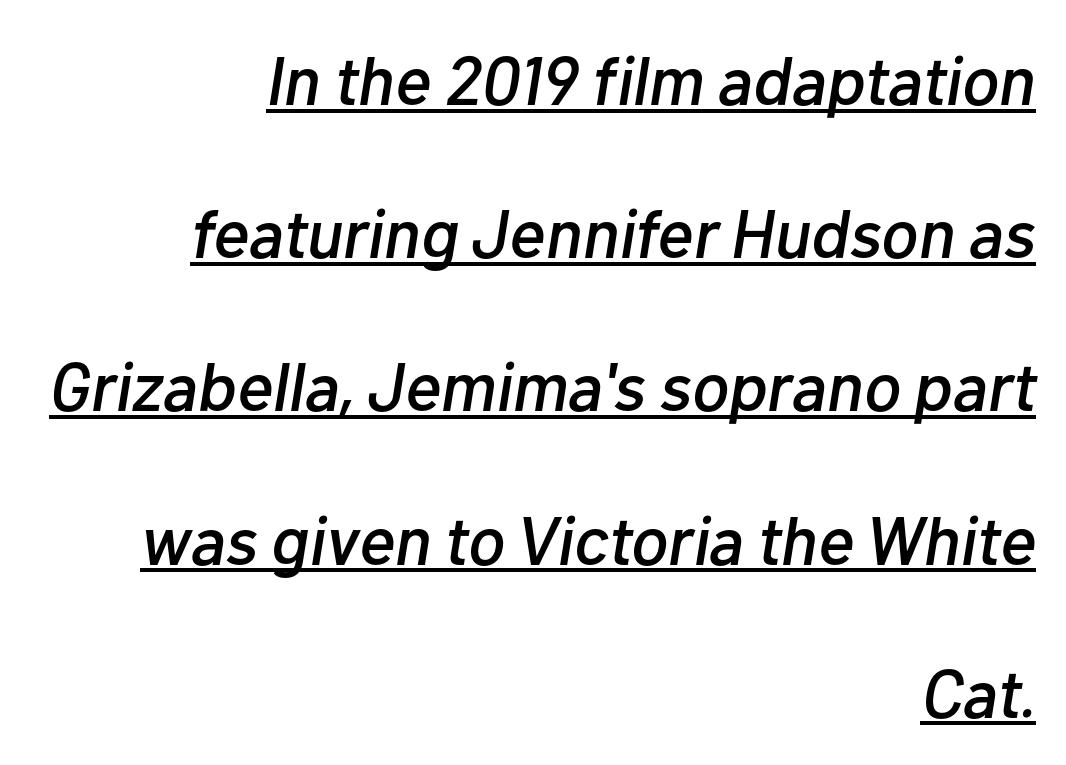
{"italic": "yes", "lean": "right", "slant_degrees": 10, "width": "normal", "stroke_contrast": "low", "x_height": "medium", "monospaced": "no", "underline": "yes", "align": "right", "line_spacing": "loose", "line_spacing_ratio": 2.22, "letter_spacing": "normal", "letter_spacing_em": 0.0, "glyph_px": 69}
